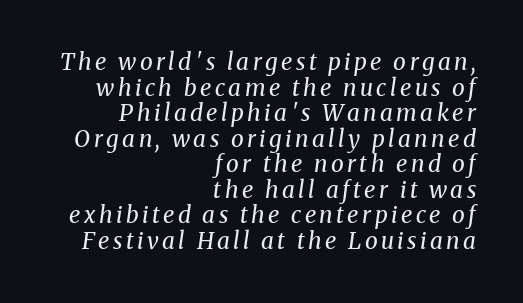
One glance says dense: line gaps are narrower than usual. Underlining? Definitely not there. The face used here has a pronounced slope to its letters. Every row of glyphs terminates at an identical x-position on the right. Weight: regular or lighter.
